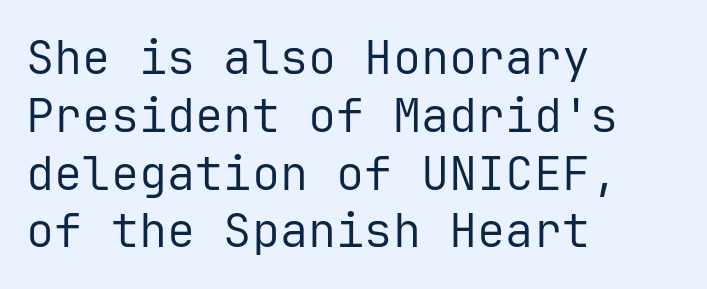
{"serif": "no", "italic": "no", "bold": "no", "weight": "regular", "width": "normal", "stroke_contrast": "low", "x_height": "medium", "monospaced": "yes", "underline": "no", "align": "left", "line_spacing_ratio": 1.23, "letter_spacing": "normal", "letter_spacing_em": 0.0, "glyph_px": 47}
